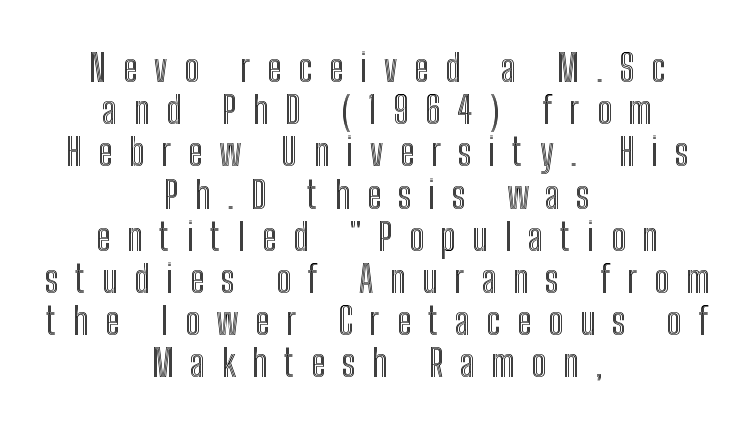
Q: Is the text italic (slanted)? A: No, it is upright.
Q: Is the text underlined? A: No.
Q: How is the paragraph aligned? A: Centered.
Q: Is the spacing between letters normal or unusually wide? A: Unusually wide.
Q: Is the spacing between lines tight, normal or loose? A: Tight.
Q: Width (condensed, normal, or wide)? A: Condensed.
Q: x-height? A: Medium.
Q: Monospaced? A: No.
